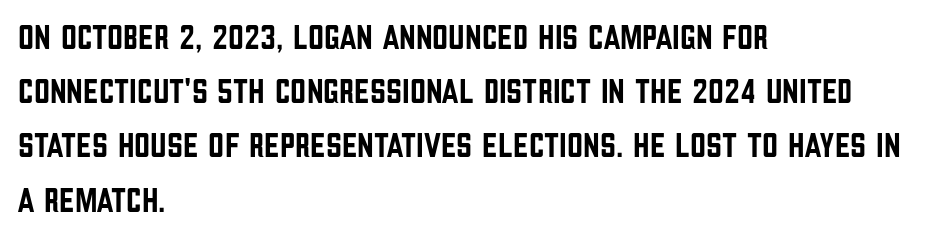
The image shows 35 px condensed sans-serif type, upright; set left-aligned, normal line spacing (1.55x), normal letter spacing, not underlined; low stroke contrast and a large x-height.
